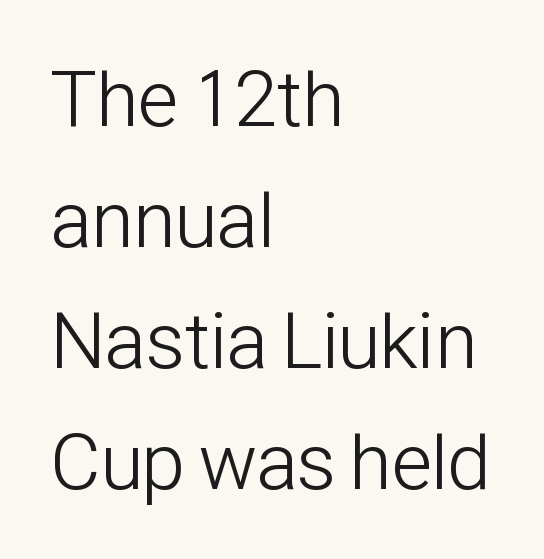
The image shows 79 px light, condensed sans-serif type, upright; set left-aligned, normal line spacing (1.53x), normal letter spacing, not underlined; low stroke contrast and a medium x-height.
